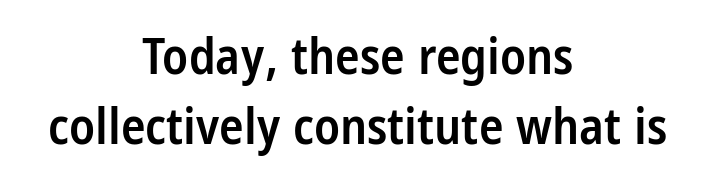
{"serif": "no", "italic": "no", "bold": "semi", "weight": "semibold", "width": "condensed", "stroke_contrast": "low", "x_height": "large", "monospaced": "no", "underline": "no", "align": "center", "line_spacing": "normal", "line_spacing_ratio": 1.38, "letter_spacing": "normal", "letter_spacing_em": 0.0, "glyph_px": 51}
